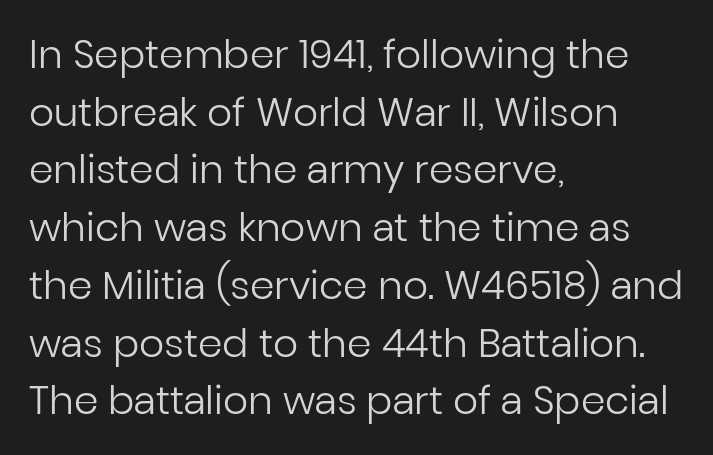
The image shows 39 px regular-weight sans-serif type, upright; set left-aligned, normal line spacing (1.48x), normal letter spacing, not underlined; low stroke contrast and a medium x-height.
